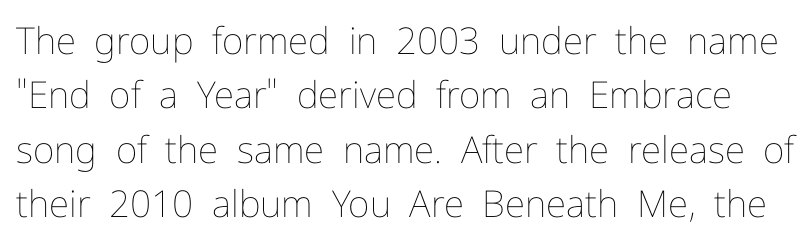
Q: Is the text bold? A: No.
Q: Is the text italic (slanted)? A: No, it is upright.
Q: Is the text underlined? A: No.
Q: Is the spacing between letters normal or unusually wide? A: Normal.
Q: Is the spacing between lines tight, normal or loose? A: Normal.
Q: Width (condensed, normal, or wide)? A: Normal.
Q: Stroke contrast? A: Low.
Q: x-height? A: Medium.
Q: Monospaced? A: No.
